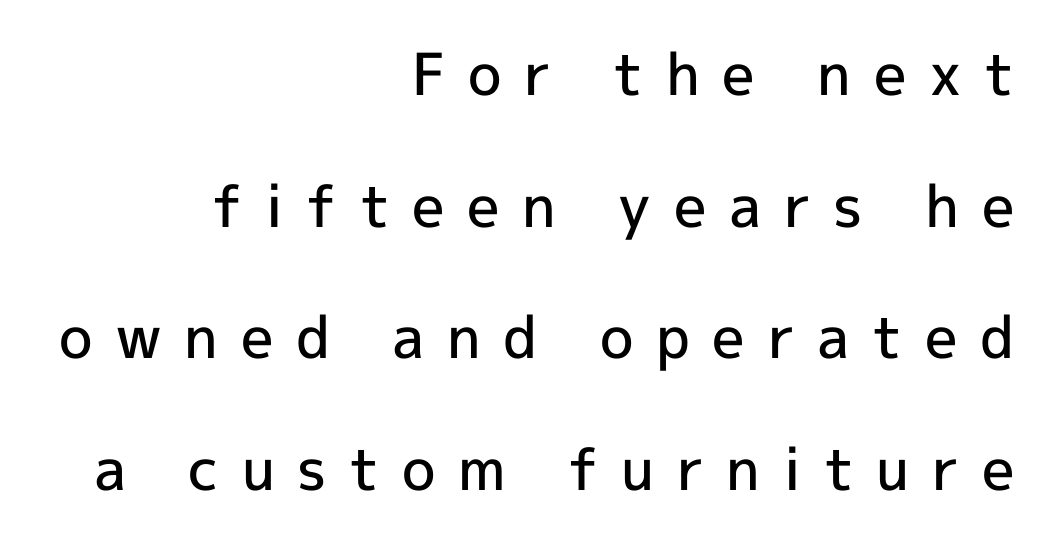
A fair bit of extra ink — the face is semibold, not bold. Nope, not italic — everything's standing straight. The characters display no serif detailing; their extremities are plain. Regarding leading, the lines here are spaced well apart. Character widths vary here, with narrow letters taking less room than wide ones.
